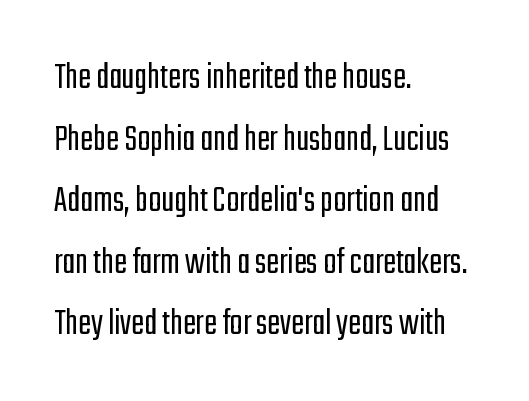
{"serif": "no", "italic": "no", "bold": "no", "weight": "light", "width": "condensed", "stroke_contrast": "low", "x_height": "medium", "monospaced": "no", "underline": "no", "align": "left", "line_spacing": "normal", "line_spacing_ratio": 1.58, "letter_spacing": "normal", "letter_spacing_em": 0.0, "glyph_px": 39}
